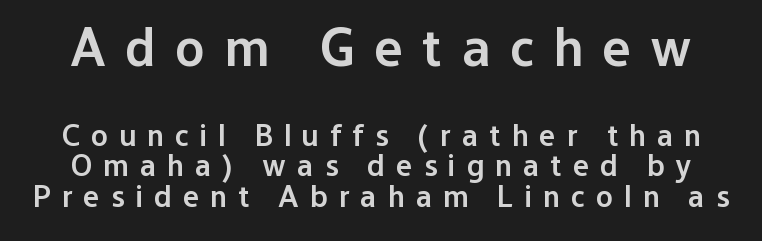
{"serif": "no", "italic": "no", "bold": "semi", "weight": "semibold", "width": "normal", "stroke_contrast": "low", "x_height": "medium", "monospaced": "no", "underline": "no", "line_spacing": "tight", "line_spacing_ratio": 0.99, "letter_spacing": "wide", "letter_spacing_em": 0.36, "larger_block": "first", "size_ratio": 1.74, "glyph_px": 54}
